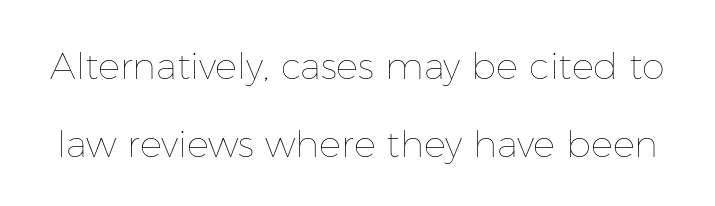
{"italic": "no", "bold": "no", "weight": "thin", "width": "normal", "stroke_contrast": "low", "x_height": "medium", "monospaced": "no", "underline": "no", "line_spacing": "loose", "line_spacing_ratio": 2.1, "letter_spacing": "normal", "letter_spacing_em": 0.0, "glyph_px": 37}
